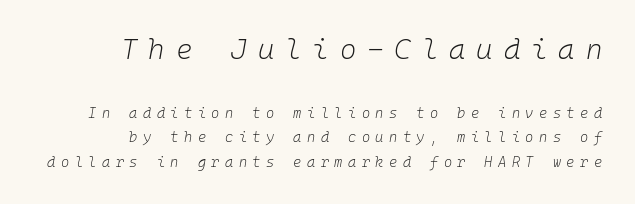
The image shows 28 px light type, italic (leaning right), monospaced; set right-aligned, line spacing 1.76x, unusually wide letter spacing (+0.39 em), not underlined; the first (top) block is 2.0x larger; low stroke contrast and a medium x-height.
